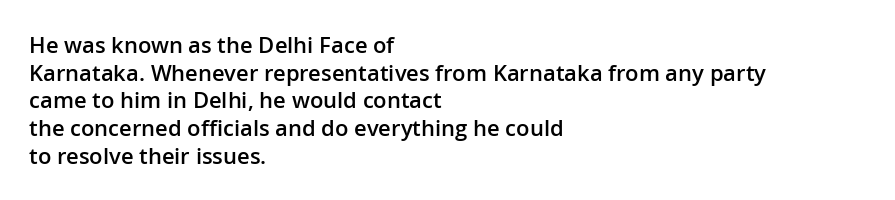
Q: Is the text bold? A: Semi-bold.
Q: Is the text italic (slanted)? A: No, it is upright.
Q: Is the text underlined? A: No.
Q: How is the paragraph aligned? A: Left-aligned.
Q: Is the spacing between letters normal or unusually wide? A: Normal.
Q: Is the spacing between lines tight, normal or loose? A: Normal.
